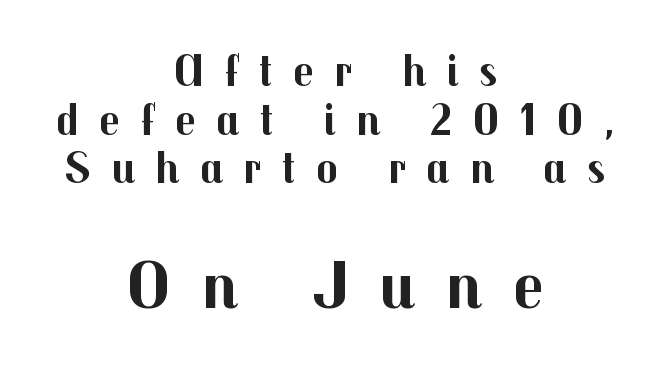
{"serif": "no", "italic": "no", "bold": "yes", "weight": "bold", "width": "normal", "stroke_contrast": "medium", "x_height": "medium", "monospaced": "no", "underline": "no", "align": "center", "line_spacing": "tight", "line_spacing_ratio": 1.08, "letter_spacing": "wide", "letter_spacing_em": 0.45, "larger_block": "second", "size_ratio": 1.51, "glyph_px": 68}
